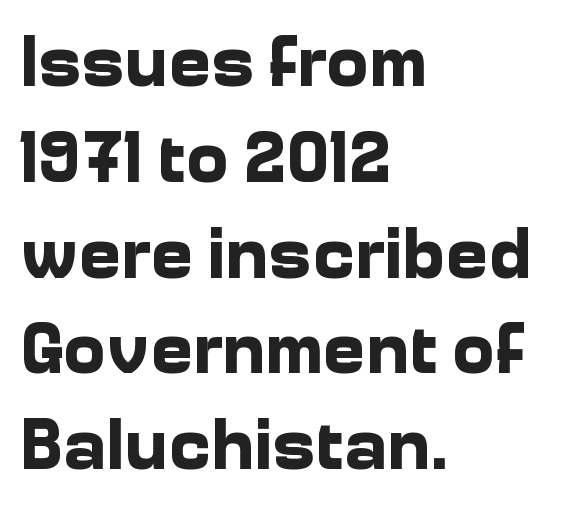
Q: Is the text bold? A: Yes.
Q: Is the text italic (slanted)? A: No, it is upright.
Q: Is the typeface a serif or a sans-serif typeface? A: Sans-serif.
Q: Is the text underlined? A: No.
Q: How is the paragraph aligned? A: Left-aligned.
Q: Is the spacing between letters normal or unusually wide? A: Normal.
Q: Is the spacing between lines tight, normal or loose? A: Normal.
Q: Width (condensed, normal, or wide)? A: Normal.
Q: Stroke contrast? A: Low.
Q: x-height? A: Medium.
Q: Monospaced? A: No.
